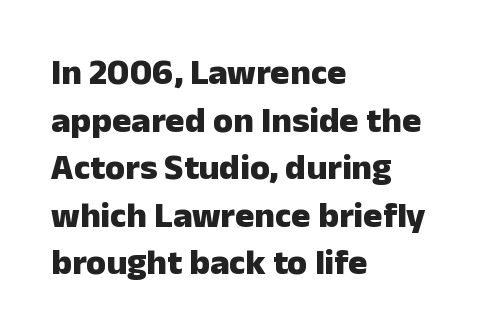
The image shows 36 px heavy sans-serif type, upright; set left-aligned, normal line spacing (1.32x), normal letter spacing, not underlined; low stroke contrast and a medium x-height.
